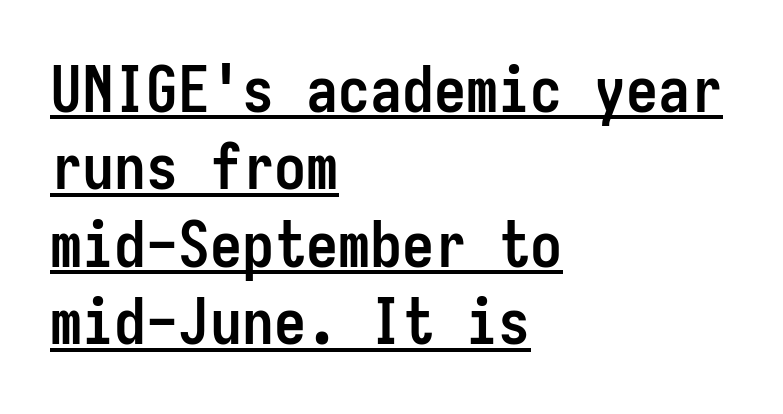
{"serif": "no", "italic": "no", "bold": "yes", "weight": "semibold", "width": "condensed", "stroke_contrast": "low", "x_height": "medium", "monospaced": "yes", "underline": "yes", "align": "left", "line_spacing_ratio": 1.21, "letter_spacing": "normal", "letter_spacing_em": 0.0, "glyph_px": 64}
